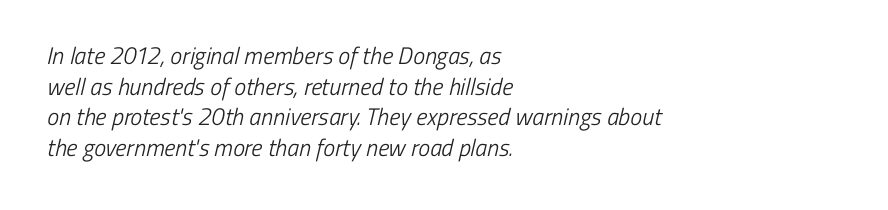
Is the stroke heavy? The answer is a plain regular-or-lighter. Glance below the letters and you will spot only blank space. The lines in this sample share a left origin and differ only in where they stop. Standard letterfit; no display-style spreading of the glyphs. Interline gaps are of average width in this sample.
